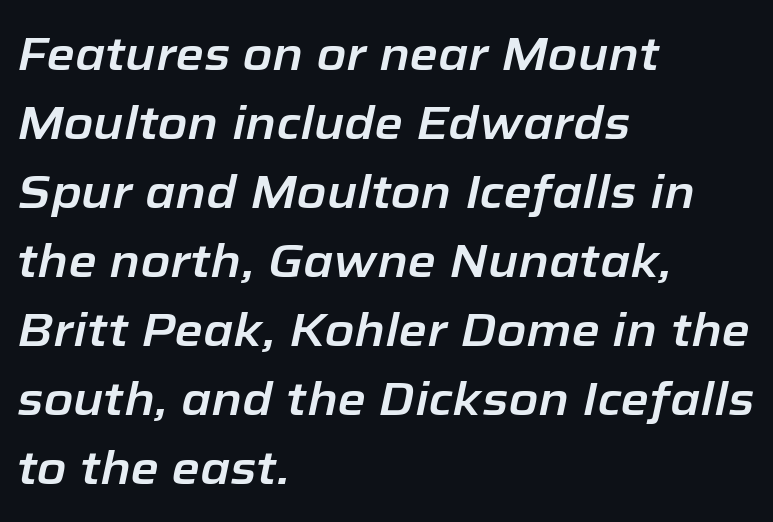
{"italic": "yes", "lean": "right", "slant_degrees": 12, "width": "normal", "stroke_contrast": "low", "x_height": "medium", "monospaced": "no", "underline": "no", "align": "left", "line_spacing": "normal", "line_spacing_ratio": 1.5, "letter_spacing": "normal", "letter_spacing_em": 0.0, "glyph_px": 46}
